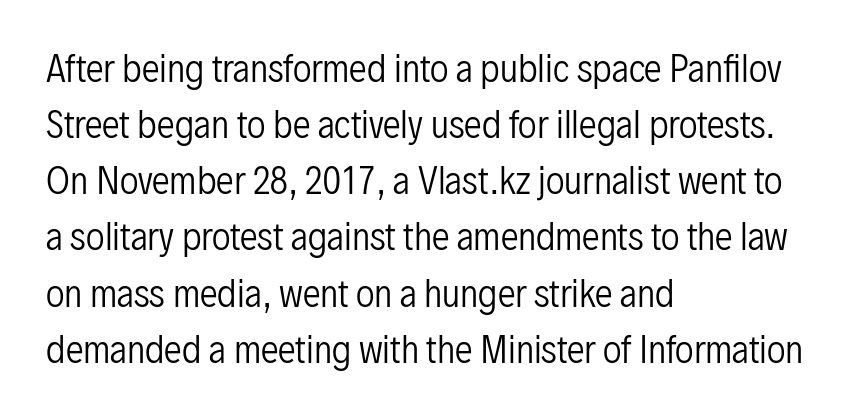
The image shows 36 px regular-weight, condensed sans-serif type, upright; set left-aligned, normal line spacing (1.56x), normal letter spacing, not underlined; low stroke contrast and a medium x-height.
